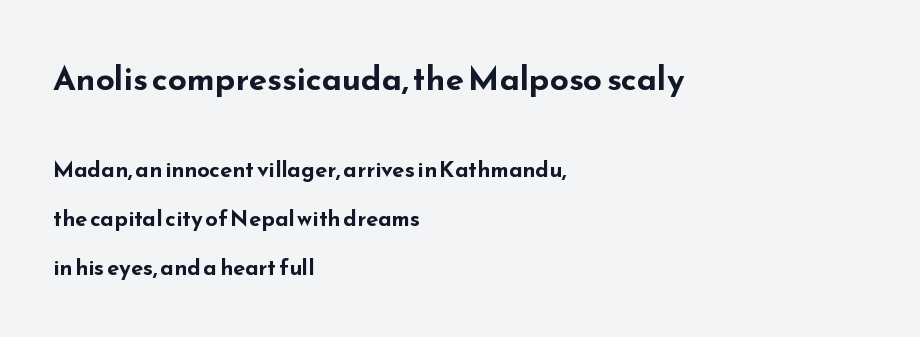
{"serif": "no", "italic": "no", "bold": "yes", "weight": "bold", "width": "wide", "stroke_contrast": "low", "x_height": "small", "monospaced": "no", "underline": "no", "align": "left", "line_spacing": "loose", "line_spacing_ratio": 2.21, "letter_spacing": "normal", "letter_spacing_em": 0.0, "larger_block": "first", "size_ratio": 1.5, "glyph_px": 33}
